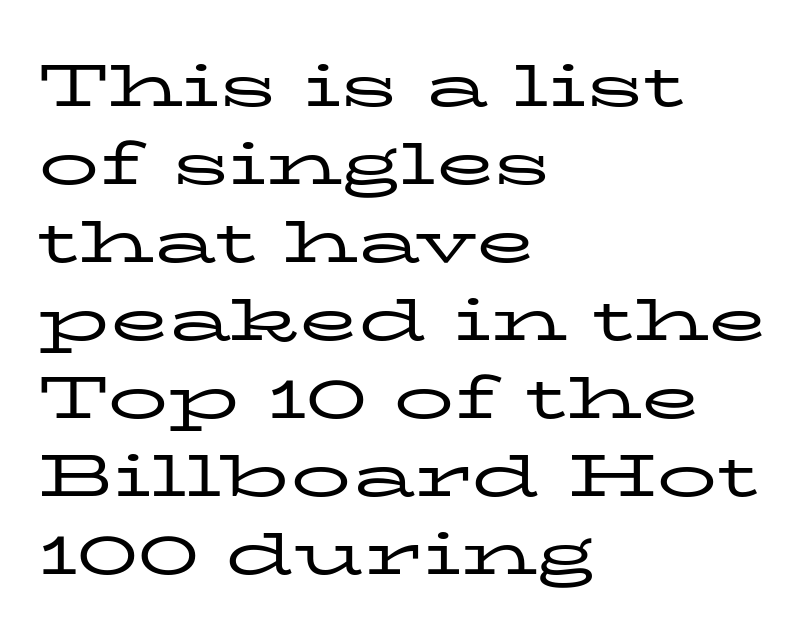
Q: Is the text bold? A: No.
Q: Is the text italic (slanted)? A: No, it is upright.
Q: Is the typeface a serif or a sans-serif typeface? A: Serif.
Q: Is the text underlined? A: No.
Q: How is the paragraph aligned? A: Left-aligned.
Q: Is the spacing between letters normal or unusually wide? A: Normal.
Q: Is the spacing between lines tight, normal or loose? A: Normal.
Q: Width (condensed, normal, or wide)? A: Wide.
Q: Stroke contrast? A: Low.
Q: x-height? A: Medium.
Q: Monospaced? A: No.
